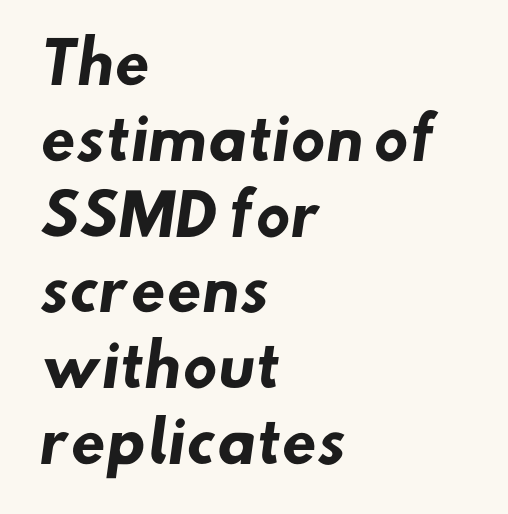
{"serif": "no", "bold": "yes", "weight": "heavy", "width": "normal", "stroke_contrast": "low", "x_height": "small", "monospaced": "no", "underline": "no", "align": "left", "line_spacing": "normal", "line_spacing_ratio": 1.33, "letter_spacing": "normal", "letter_spacing_em": 0.0, "glyph_px": 57}
